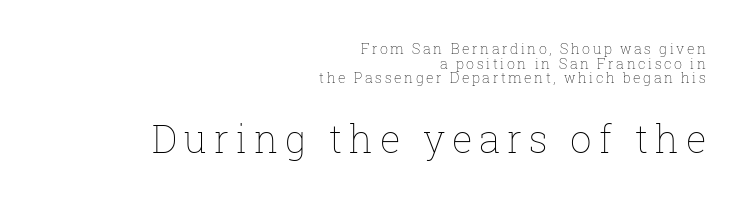
Q: Is the text bold? A: No.
Q: Is the text italic (slanted)? A: No, it is upright.
Q: Is the text underlined? A: No.
Q: How is the paragraph aligned? A: Right-aligned.
Q: Is the spacing between lines tight, normal or loose? A: Tight.
Q: Which block of text is set in a larger size, the first (top) or the second (bottom)? A: The second (bottom) one.
Q: Width (condensed, normal, or wide)? A: Normal.
Q: Stroke contrast? A: Low.
Q: x-height? A: Medium.
Q: Monospaced? A: No.
